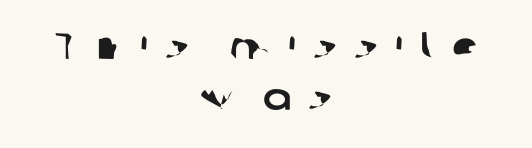
Descenders are the only things crossing below the line. Serifs: no, the terminals of the letterforms are clean. In terms of leading, this rendering sits right in the middle. Proportional: the letters do not fall into vertical columns. Letter spacing: wide. The typesetter chose a symmetrical, centered arrangement here.
